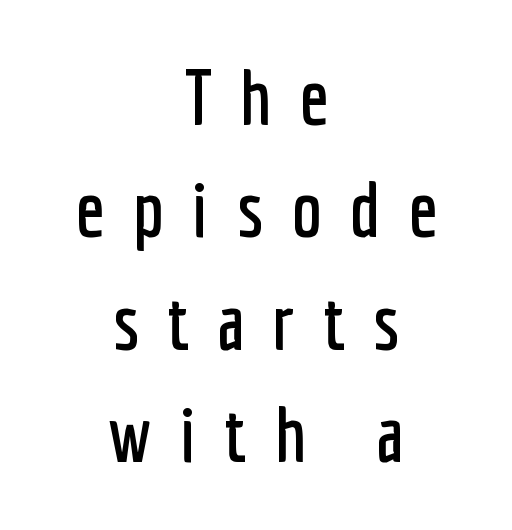
{"serif": "no", "italic": "no", "width": "condensed", "stroke_contrast": "low", "x_height": "medium", "monospaced": "no", "underline": "no", "align": "center", "line_spacing": "normal", "line_spacing_ratio": 1.46, "letter_spacing": "wide", "letter_spacing_em": 0.36, "glyph_px": 77}
